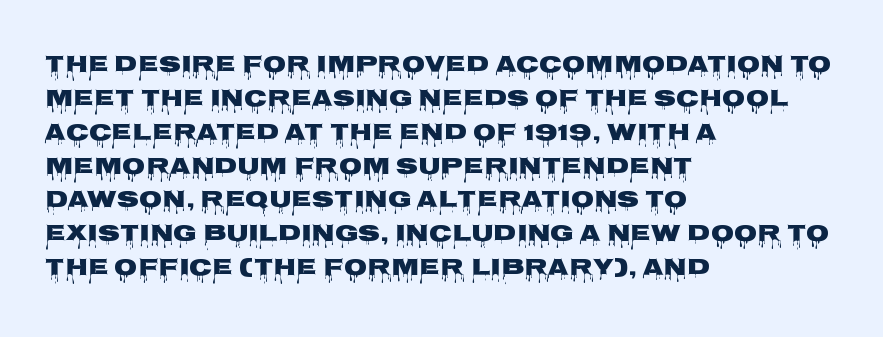
Q: Is the text italic (slanted)? A: No, it is upright.
Q: Is the text underlined? A: No.
Q: How is the paragraph aligned? A: Left-aligned.
Q: Is the spacing between letters normal or unusually wide? A: Normal.
Q: Is the spacing between lines tight, normal or loose? A: Normal.
